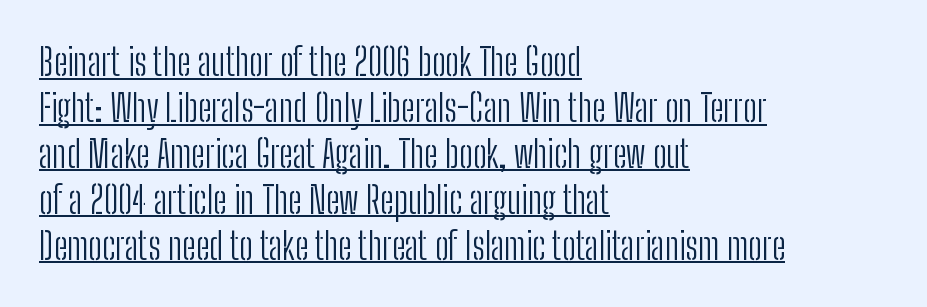
The image shows 37 px light, condensed sans-serif type, upright; set left-aligned, line spacing 1.24x, normal letter spacing, underlined; low stroke contrast and a medium x-height.
